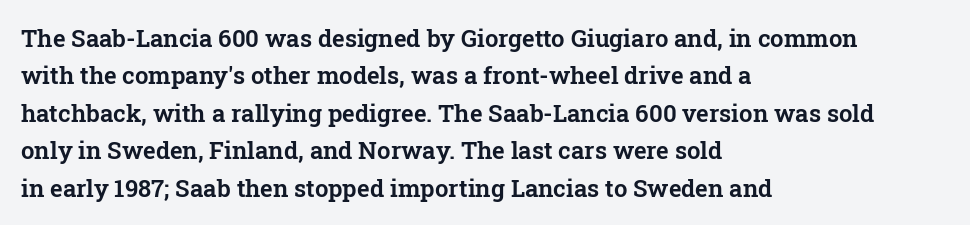
Q: Is the text italic (slanted)? A: No, it is upright.
Q: Is the text underlined? A: No.
Q: How is the paragraph aligned? A: Left-aligned.
Q: Is the spacing between letters normal or unusually wide? A: Normal.
Q: Is the spacing between lines tight, normal or loose? A: Normal.
